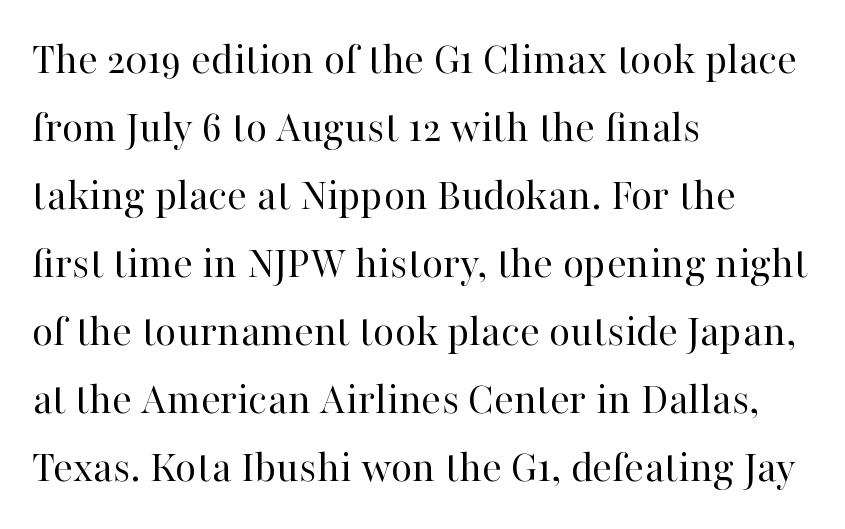
Q: Is the text bold? A: No.
Q: Is the text italic (slanted)? A: No, it is upright.
Q: Is the typeface a serif or a sans-serif typeface? A: Serif.
Q: Is the text underlined? A: No.
Q: How is the paragraph aligned? A: Left-aligned.
Q: Is the spacing between letters normal or unusually wide? A: Normal.
Q: Is the spacing between lines tight, normal or loose? A: Normal.
Q: Width (condensed, normal, or wide)? A: Normal.
Q: Stroke contrast? A: High.
Q: x-height? A: Medium.
Q: Monospaced? A: No.
